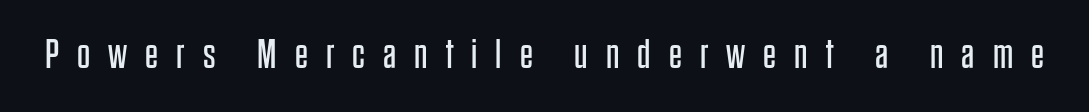
The image shows 41 px regular-weight, condensed sans-serif type, upright; set unusually wide letter spacing (+0.44 em), not underlined; low stroke contrast and a large x-height.
